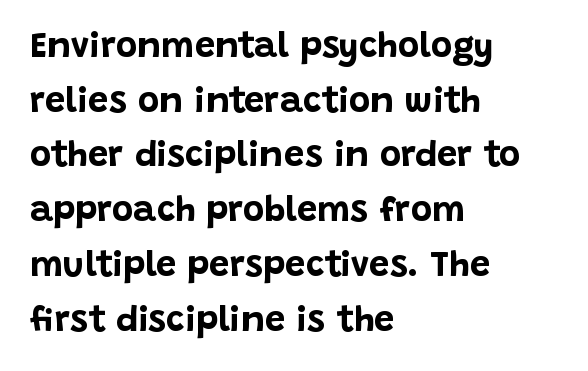
{"serif": "no", "italic": "no", "bold": "yes", "weight": "bold", "width": "normal", "stroke_contrast": "low", "x_height": "large", "monospaced": "no", "underline": "no", "align": "left", "line_spacing": "normal", "line_spacing_ratio": 1.52, "letter_spacing": "normal", "letter_spacing_em": 0.0, "glyph_px": 36}
